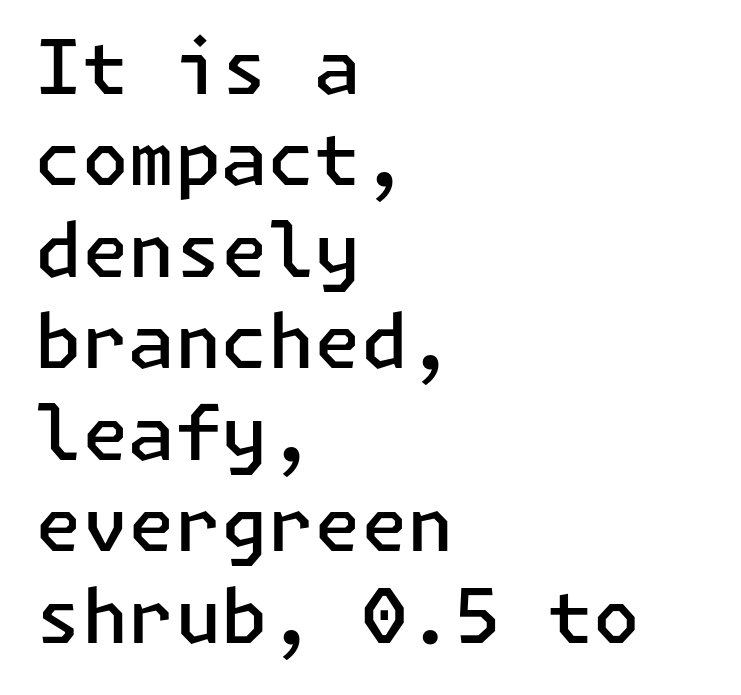
The image shows 75 px semibold sans-serif type, upright; set left-aligned, line spacing 1.22x, normal letter spacing, not underlined; low stroke contrast and a medium x-height.
